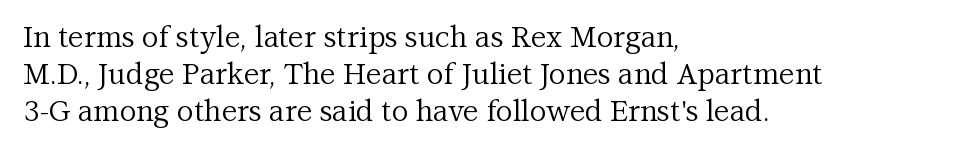
The image shows 29 px regular-weight serif type, upright; set left-aligned, normal line spacing (1.27x), normal letter spacing, not underlined; medium stroke contrast and a medium x-height.
